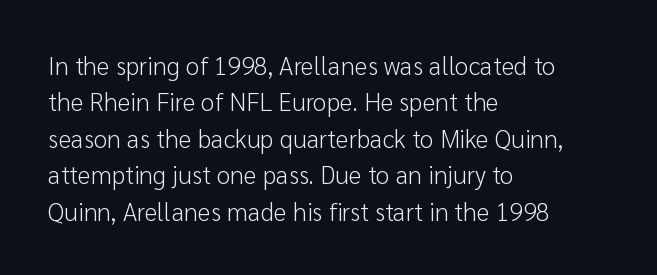
The image shows 25 px text type, upright; set left-aligned, normal line spacing (1.46x), normal letter spacing, not underlined.
